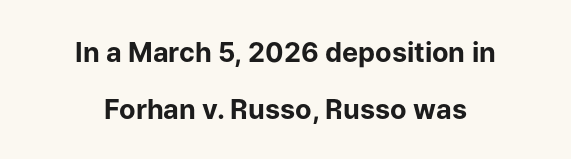
{"italic": "no", "bold": "yes", "underline": "no", "align": "center", "line_spacing": "loose", "line_spacing_ratio": 2.11, "letter_spacing": "normal", "letter_spacing_em": 0.0, "glyph_px": 27}
